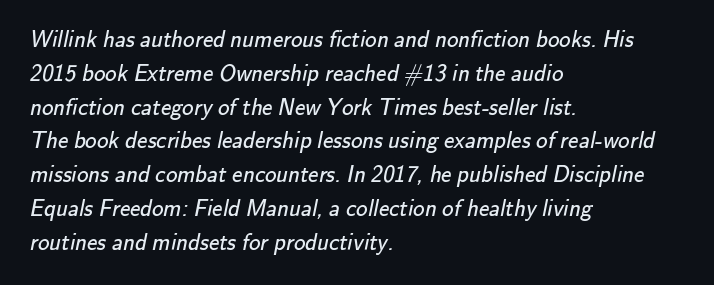
The zone under the glyphs is completely vacant. These lines keep a tight, regular rhythm from letter to letter. The cut favours lightness, reaching ordinary text weight at its darkest. These lines stack with their left ends in a neat column.
